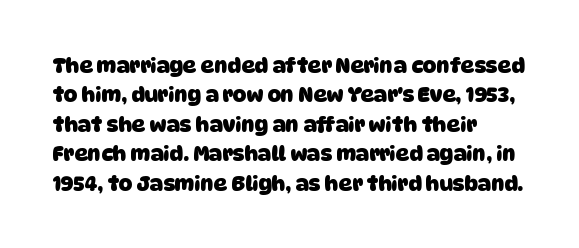
Quick note: interline space is typical. These lines are set flush left with a ragged right edge. Nothing unusual about the tracking: characters are spaced as the font intends. Decoration check: the copy has no underline. Heavy, bold letterforms.
